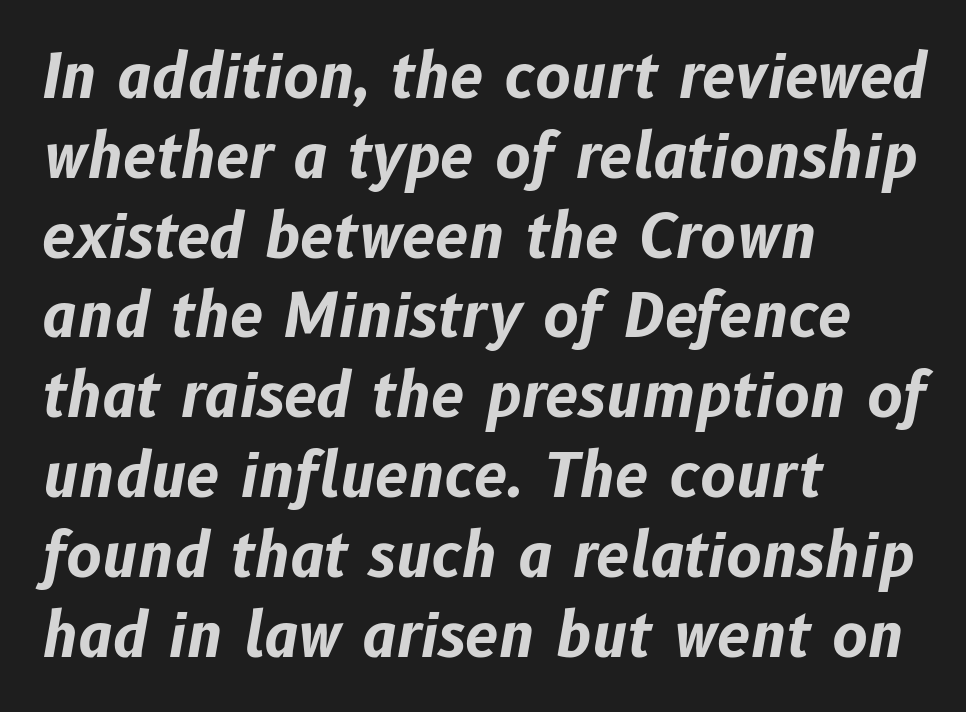
Q: Is the text bold? A: Yes.
Q: Is the text italic (slanted)? A: Yes, it leans right by about 10 degrees.
Q: Is the text underlined? A: No.
Q: How is the paragraph aligned? A: Left-aligned.
Q: Is the spacing between letters normal or unusually wide? A: Normal.
Q: Is the spacing between lines tight, normal or loose? A: Normal.
Q: Width (condensed, normal, or wide)? A: Normal.
Q: Stroke contrast? A: Low.
Q: x-height? A: Medium.
Q: Monospaced? A: No.
